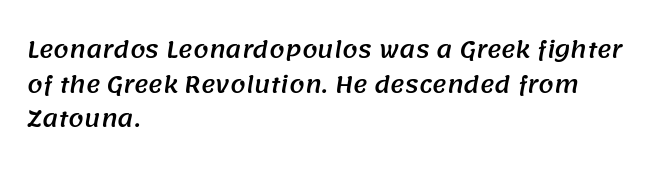
The image shows 22 px text type; set left-aligned, normal line spacing (1.57x), normal letter spacing, not underlined.
